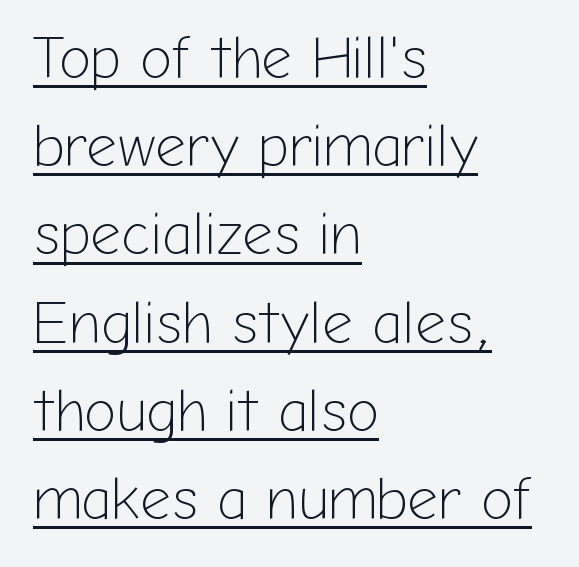
Q: Is the text bold? A: No.
Q: Is the text italic (slanted)? A: No, it is upright.
Q: Is the typeface a serif or a sans-serif typeface? A: Sans-serif.
Q: Is the text underlined? A: Yes.
Q: How is the paragraph aligned? A: Left-aligned.
Q: Is the spacing between letters normal or unusually wide? A: Normal.
Q: Is the spacing between lines tight, normal or loose? A: Normal.
Q: Width (condensed, normal, or wide)? A: Normal.
Q: Stroke contrast? A: Low.
Q: x-height? A: Medium.
Q: Monospaced? A: No.
